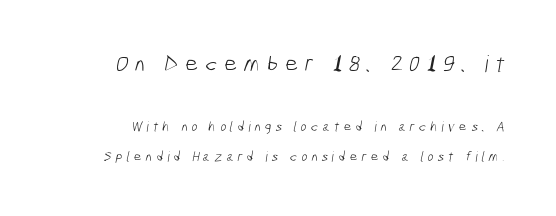
{"bold": "no", "underline": "no", "line_spacing": "loose", "line_spacing_ratio": 2.12, "letter_spacing": "wide", "letter_spacing_em": 0.28, "larger_block": "first", "size_ratio": 1.64, "glyph_px": 23}
